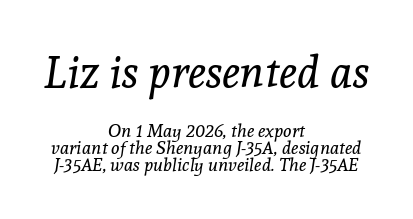
Q: Is the text bold? A: No.
Q: Is the text italic (slanted)? A: Yes, it leans right by about 8 degrees.
Q: Is the typeface a serif or a sans-serif typeface? A: Serif.
Q: Is the text underlined? A: No.
Q: How is the paragraph aligned? A: Centered.
Q: Is the spacing between letters normal or unusually wide? A: Normal.
Q: Is the spacing between lines tight, normal or loose? A: Tight.
Q: Which block of text is set in a larger size, the first (top) or the second (bottom)? A: The first (top) one.
Q: Width (condensed, normal, or wide)? A: Normal.
Q: x-height? A: Medium.
Q: Monospaced? A: No.
